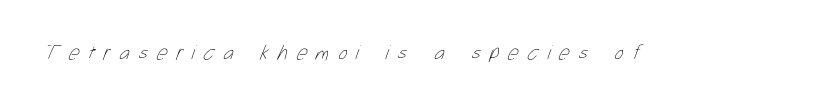
{"bold": "no", "underline": "no", "letter_spacing": "wide", "letter_spacing_em": 0.42, "glyph_px": 21}
